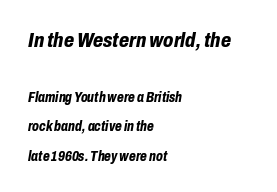
{"italic": "yes", "lean": "right", "slant_degrees": 10, "bold": "yes", "underline": "no", "align": "left", "line_spacing": "loose", "line_spacing_ratio": 2.1, "letter_spacing": "normal", "letter_spacing_em": 0.0, "larger_block": "first", "size_ratio": 1.5, "glyph_px": 21}
